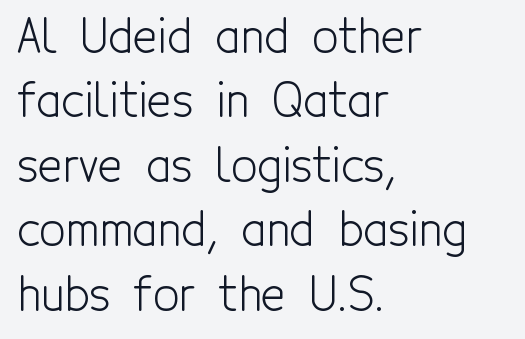
The image shows 46 px light, condensed sans-serif type, upright; set left-aligned, normal line spacing (1.4x), normal letter spacing, not underlined; a medium x-height.
